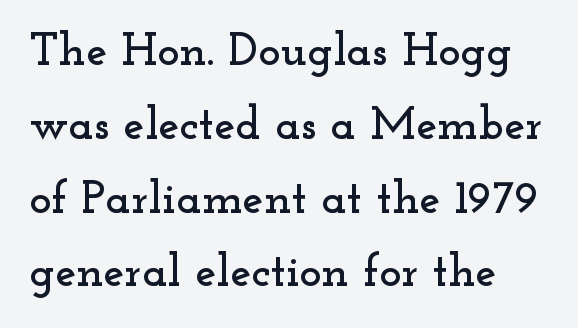
Q: Is the text italic (slanted)? A: No, it is upright.
Q: Is the typeface a serif or a sans-serif typeface? A: Serif.
Q: Is the text underlined? A: No.
Q: How is the paragraph aligned? A: Left-aligned.
Q: Is the spacing between letters normal or unusually wide? A: Normal.
Q: Is the spacing between lines tight, normal or loose? A: Normal.
Q: Width (condensed, normal, or wide)? A: Wide.
Q: Stroke contrast? A: Low.
Q: x-height? A: Small.
Q: Monospaced? A: No.
